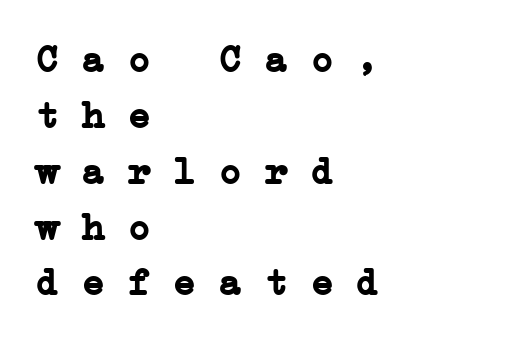
The space directly below the letters is spotless. Horizontal bands of white between lines are of average thickness. The face used here is rendered with its standard letterfit. Strong, thick strokes mark this as bold type.
